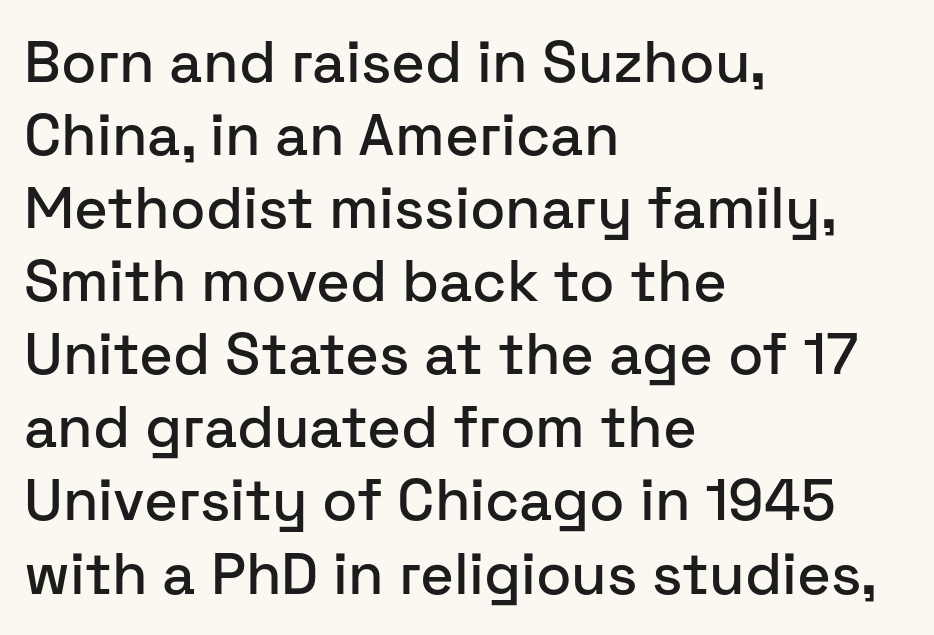
{"serif": "no", "italic": "no", "width": "normal", "stroke_contrast": "low", "x_height": "medium", "monospaced": "no", "underline": "no", "align": "left", "line_spacing": "normal", "line_spacing_ratio": 1.26, "letter_spacing": "normal", "letter_spacing_em": 0.0, "glyph_px": 58}
